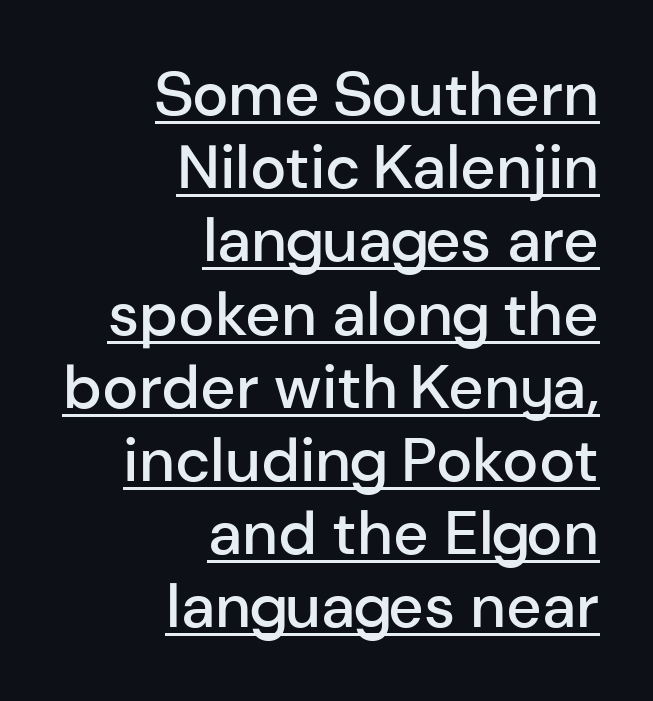
The image shows 61 px semibold sans-serif type, upright; set right-aligned, line spacing 1.2x, normal letter spacing, underlined; low stroke contrast and a medium x-height.
